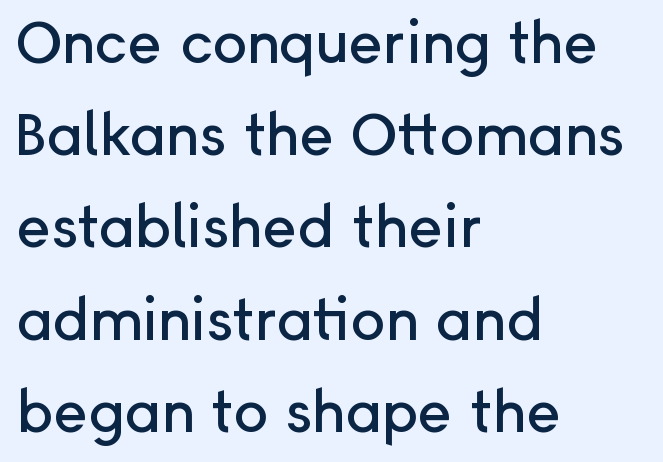
Q: Is the text italic (slanted)? A: No, it is upright.
Q: Is the typeface a serif or a sans-serif typeface? A: Sans-serif.
Q: Is the text underlined? A: No.
Q: How is the paragraph aligned? A: Left-aligned.
Q: Is the spacing between letters normal or unusually wide? A: Normal.
Q: Is the spacing between lines tight, normal or loose? A: Normal.
Q: Width (condensed, normal, or wide)? A: Normal.
Q: Stroke contrast? A: Low.
Q: x-height? A: Medium.
Q: Monospaced? A: No.
